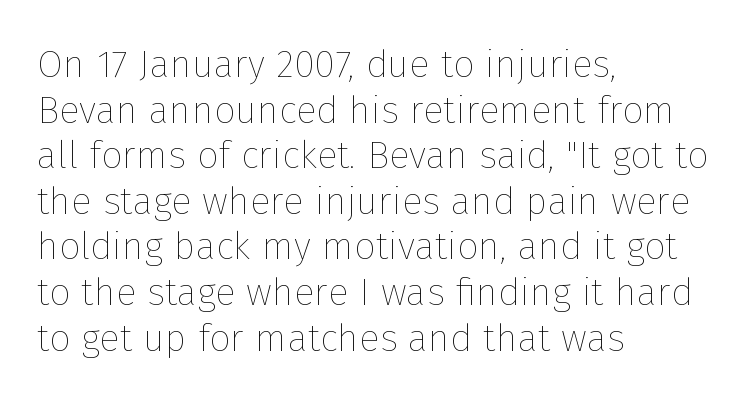
Standard letterfit; no display-style spreading of the glyphs. Vertical stems look standard width or narrower in stroke. Is this a fixed-width face? No — the glyphs have proportional, varying widths. No word sits above an underline. Notice how the passage keeps a crisp vertical edge on the left only. You can tell it's not italic because the verticals are truly vertical.
